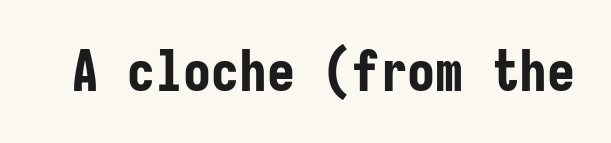
{"serif": "no", "italic": "no", "bold": "yes", "weight": "bold", "width": "condensed", "stroke_contrast": "low", "x_height": "medium", "monospaced": "yes", "underline": "no", "letter_spacing": "normal", "letter_spacing_em": 0.0, "glyph_px": 56}
